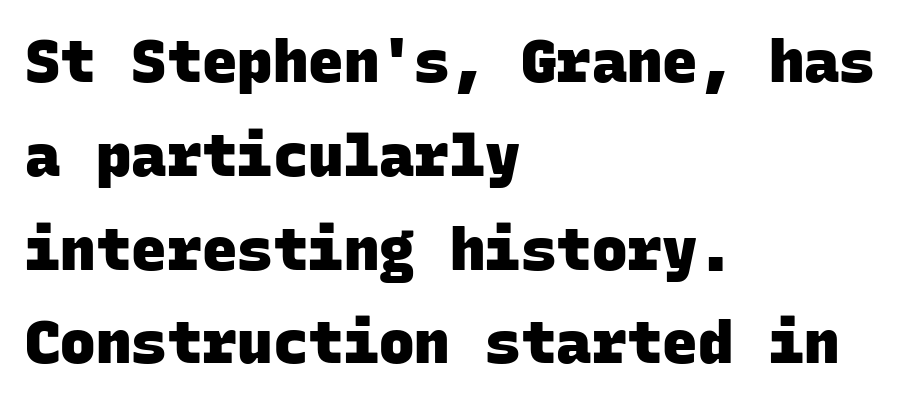
The image shows 59 px heavy sans-serif type, monospaced; set left-aligned, normal line spacing (1.59x), normal letter spacing, not underlined; low stroke contrast and a large x-height.
